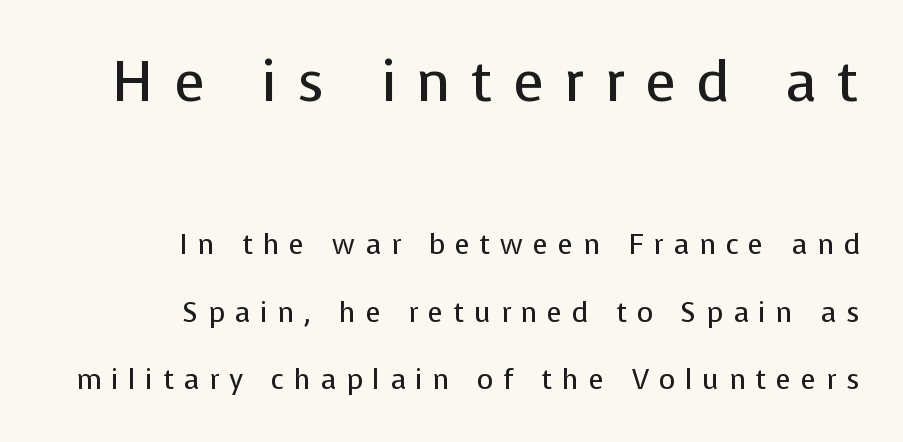
{"serif": "no", "italic": "no", "bold": "no", "weight": "regular", "width": "normal", "stroke_contrast": "low", "x_height": "medium", "monospaced": "no", "underline": "no", "align": "right", "line_spacing": "loose", "line_spacing_ratio": 2.4, "letter_spacing": "wide", "letter_spacing_em": 0.35, "larger_block": "first", "size_ratio": 2.04, "glyph_px": 57}
